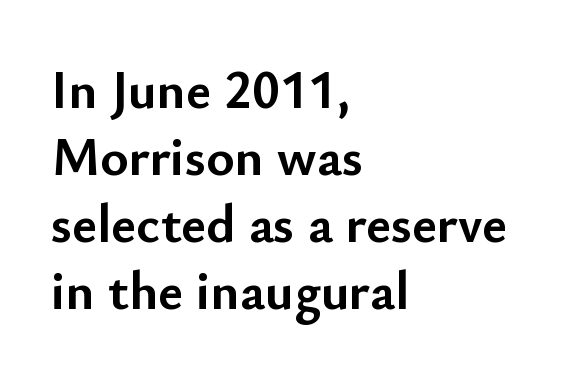
The image shows 54 px semibold sans-serif type, upright; set left-aligned, line spacing 1.24x, normal letter spacing, not underlined; low stroke contrast and a small x-height.
